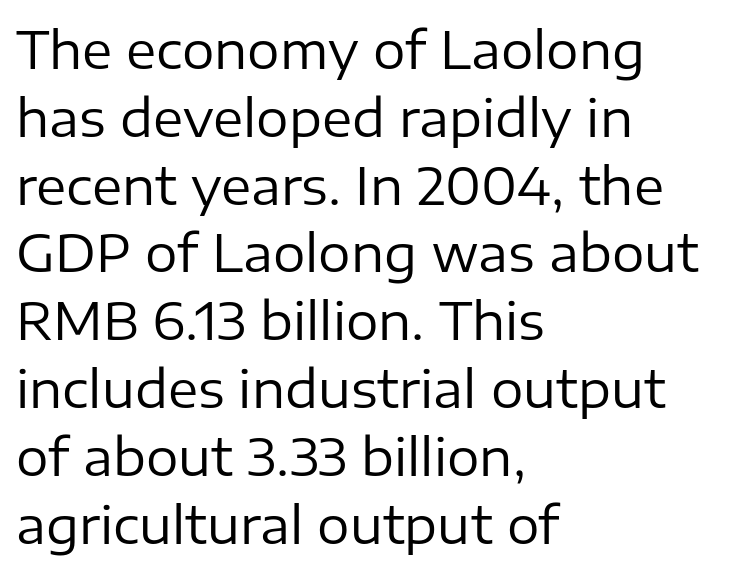
{"serif": "no", "italic": "no", "bold": "no", "weight": "regular", "width": "normal", "stroke_contrast": "low", "x_height": "medium", "monospaced": "no", "underline": "no", "align": "left", "line_spacing": "normal", "line_spacing_ratio": 1.33, "letter_spacing": "normal", "letter_spacing_em": 0.0, "glyph_px": 51}
